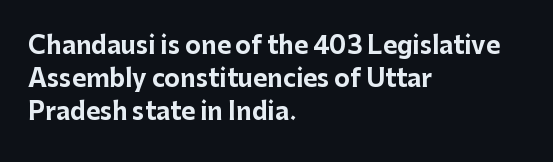
Q: Is the text bold? A: Yes.
Q: Is the text italic (slanted)? A: No, it is upright.
Q: Is the text underlined? A: No.
Q: How is the paragraph aligned? A: Left-aligned.
Q: Is the spacing between letters normal or unusually wide? A: Normal.
Q: Is the spacing between lines tight, normal or loose? A: Normal.
